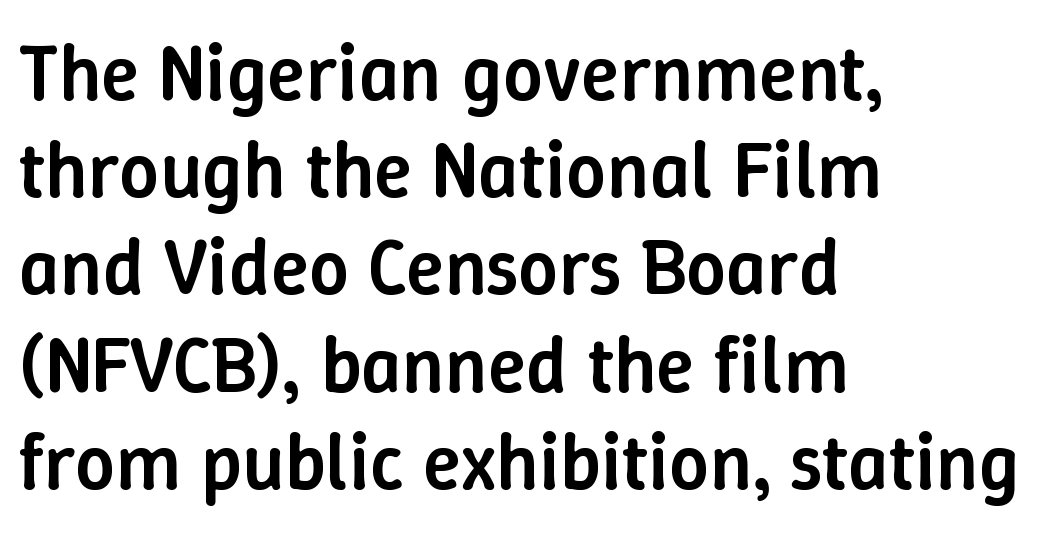
{"italic": "no", "bold": "semi", "weight": "semibold", "width": "normal", "stroke_contrast": "low", "x_height": "medium", "monospaced": "no", "underline": "no", "align": "left", "line_spacing_ratio": 1.23, "letter_spacing": "normal", "letter_spacing_em": 0.0, "glyph_px": 79}
